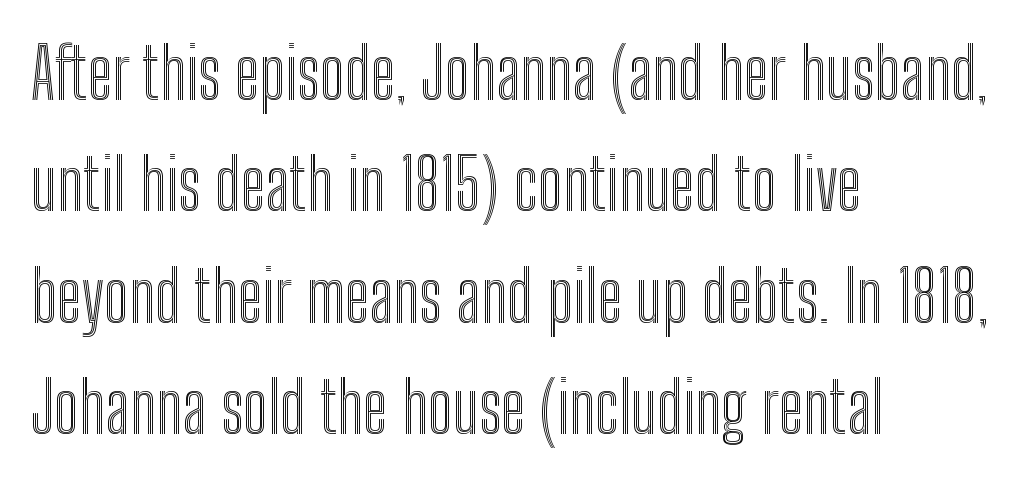
{"italic": "no", "width": "condensed", "x_height": "medium", "monospaced": "no", "underline": "no", "align": "left", "line_spacing": "normal", "line_spacing_ratio": 1.59, "letter_spacing": "normal", "letter_spacing_em": 0.0, "glyph_px": 70}
